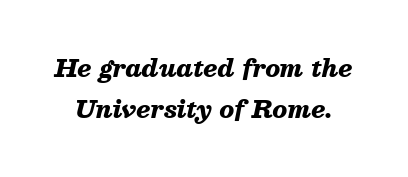
The image shows 24 px bold type, italic (leaning right); set line spacing 1.72x, normal letter spacing, not underlined.
